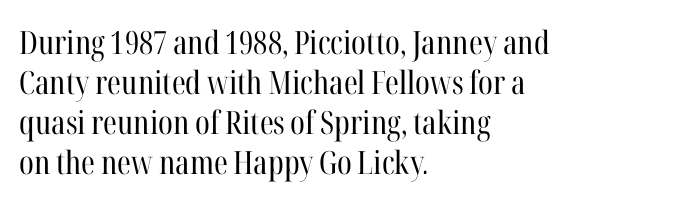
The letters stand straight up with perfectly vertical stems. Caption: multi-line text, flush left, ragged right. Letterform terminals end in serifs throughout the passage. Glyph-to-glyph distance matches everyday printed text.
